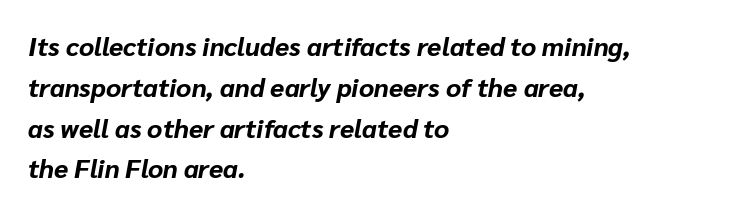
{"italic": "yes", "lean": "right", "slant_degrees": 10, "bold": "yes", "underline": "no", "align": "left", "line_spacing": "normal", "line_spacing_ratio": 1.57, "letter_spacing": "normal", "letter_spacing_em": 0.0, "glyph_px": 26}
